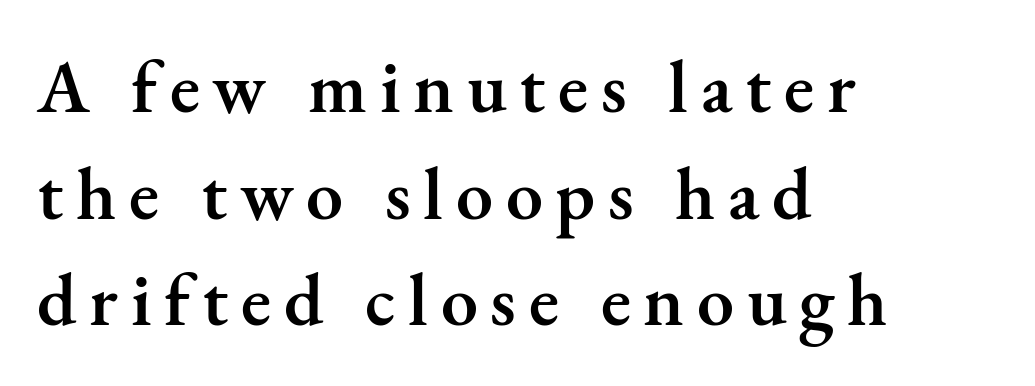
A typesetter would call this leading conventional body-copy spacing. A student would call this left alignment; a typographer would say flush left, rag right. Characters remain perfectly vertical along every line. Anything drawn beneath the words? Only blank space. You could not count columns in this text — the font is proportionally spaced.
